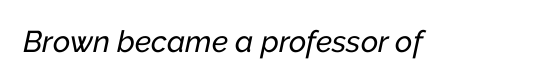
{"italic": "yes", "lean": "right", "slant_degrees": 12, "width": "normal", "stroke_contrast": "low", "x_height": "medium", "monospaced": "no", "underline": "no", "letter_spacing": "normal", "letter_spacing_em": 0.0, "glyph_px": 30}
